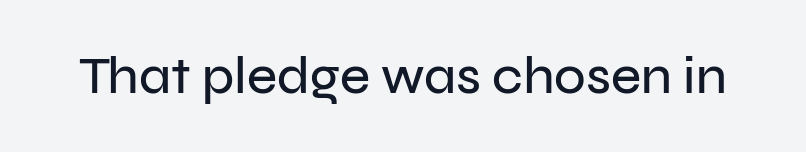
{"serif": "no", "italic": "no", "width": "normal", "stroke_contrast": "low", "x_height": "medium", "monospaced": "no", "underline": "no", "letter_spacing": "normal", "letter_spacing_em": 0.0, "glyph_px": 52}
